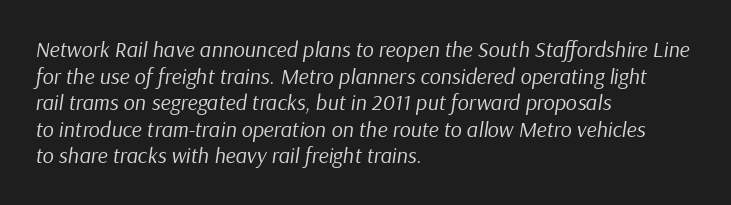
The image shows 22 px text type, italic (leaning right); set left-aligned, line spacing 1.21x, normal letter spacing, not underlined.
